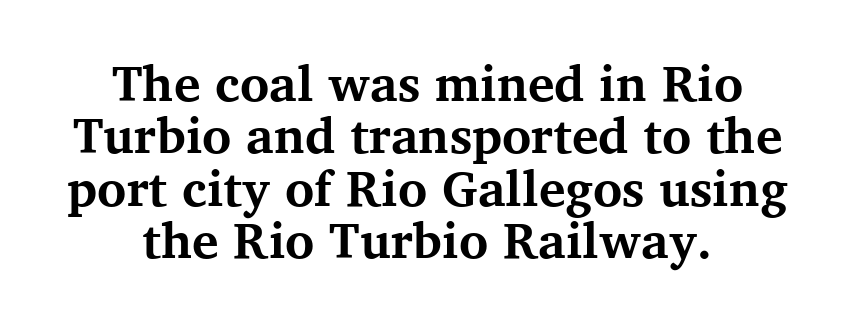
Q: Is the text bold? A: Yes.
Q: Is the text italic (slanted)? A: No, it is upright.
Q: Is the typeface a serif or a sans-serif typeface? A: Serif.
Q: Is the text underlined? A: No.
Q: How is the paragraph aligned? A: Centered.
Q: Is the spacing between letters normal or unusually wide? A: Normal.
Q: Is the spacing between lines tight, normal or loose? A: Tight.
Q: Width (condensed, normal, or wide)? A: Normal.
Q: Stroke contrast? A: Medium.
Q: x-height? A: Medium.
Q: Monospaced? A: No.
